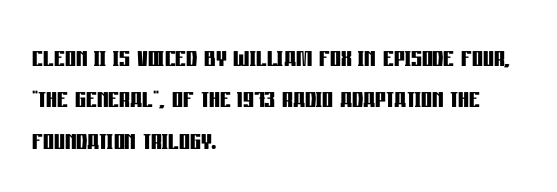
Q: Is the text bold? A: Yes.
Q: Is the text italic (slanted)? A: No, it is upright.
Q: Is the typeface a serif or a sans-serif typeface? A: Sans-serif.
Q: Is the text underlined? A: No.
Q: How is the paragraph aligned? A: Left-aligned.
Q: Is the spacing between letters normal or unusually wide? A: Normal.
Q: Width (condensed, normal, or wide)? A: Condensed.
Q: Stroke contrast? A: Low.
Q: x-height? A: Large.
Q: Monospaced? A: No.
